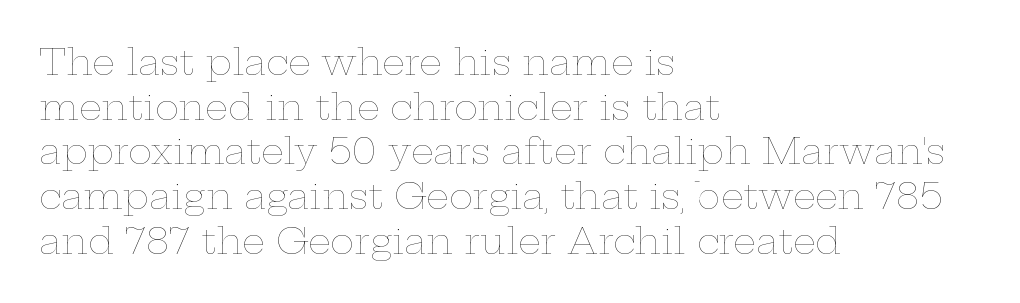
No letter is thick-stroked: the sample isn't bold. Each row of text sits above clean, open space. The typesetter chose a ragged-right arrangement here. Looks like regular typesetting: each glyph gets only the width it needs. In terms of letterspacing, this is plain default setting.
